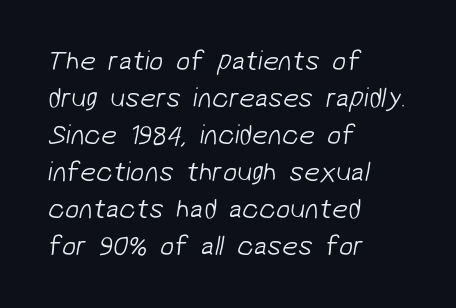
Q: Is the text bold? A: No.
Q: Is the typeface a serif or a sans-serif typeface? A: Sans-serif.
Q: Is the text underlined? A: No.
Q: How is the paragraph aligned? A: Left-aligned.
Q: Is the spacing between letters normal or unusually wide? A: Normal.
Q: Is the spacing between lines tight, normal or loose? A: Normal.
Q: Width (condensed, normal, or wide)? A: Normal.
Q: Stroke contrast? A: Low.
Q: x-height? A: Medium.
Q: Monospaced? A: No.
